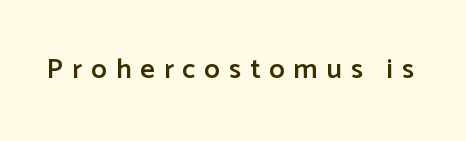
{"serif": "no", "italic": "no", "bold": "semi", "weight": "semibold", "width": "normal", "stroke_contrast": "low", "x_height": "medium", "monospaced": "no", "underline": "no", "letter_spacing": "wide", "letter_spacing_em": 0.32, "glyph_px": 28}
